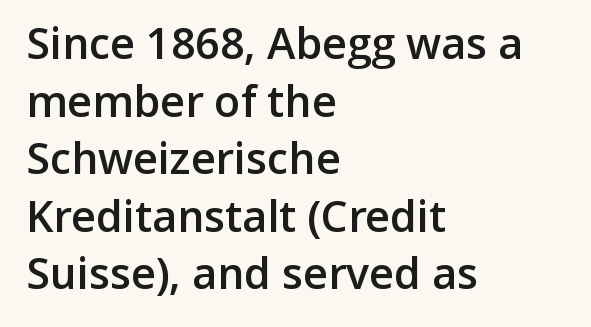
{"serif": "no", "italic": "no", "bold": "semi", "weight": "semibold", "width": "normal", "stroke_contrast": "low", "x_height": "medium", "monospaced": "no", "underline": "no", "align": "left", "line_spacing": "normal", "line_spacing_ratio": 1.34, "letter_spacing": "normal", "letter_spacing_em": 0.0, "glyph_px": 43}
